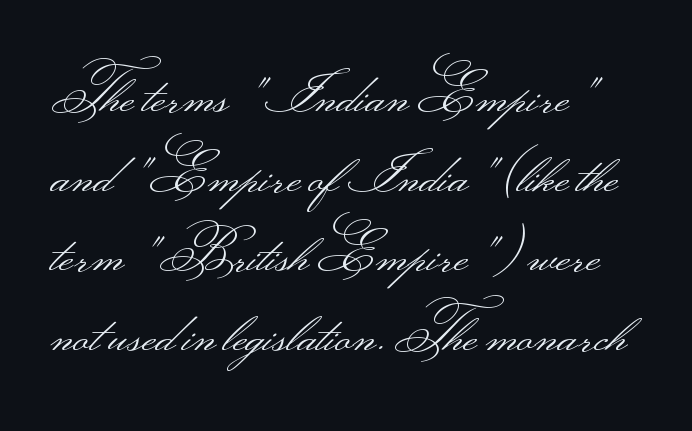
{"serif": "no", "bold": "no", "weight": "light", "width": "wide", "stroke_contrast": "medium", "monospaced": "no", "underline": "no", "line_spacing": "normal", "line_spacing_ratio": 1.45, "letter_spacing": "normal", "letter_spacing_em": 0.0, "glyph_px": 55}
